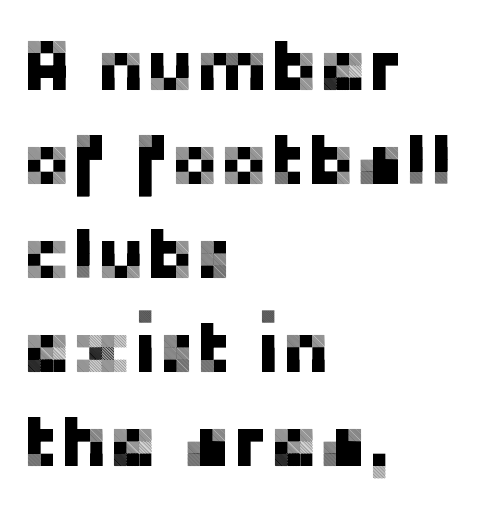
Think of a printed novel: that variable character pitch is what you see here. This sample keeps an unexceptional amount of space between lines. Rendered with straight, roman letterforms. Between one letter and the next there's only the usual sliver of space. This sample uses a sans-serif face. This rendering uses left alignment, leaving the right contour irregular.
